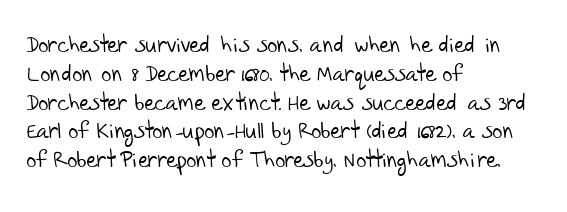
Normally led — the rows are evenly, conventionally spaced. Standard letterfit; no display-style spreading of the glyphs. Underline: absent. Short and long lines alike share a common starting point at left.
